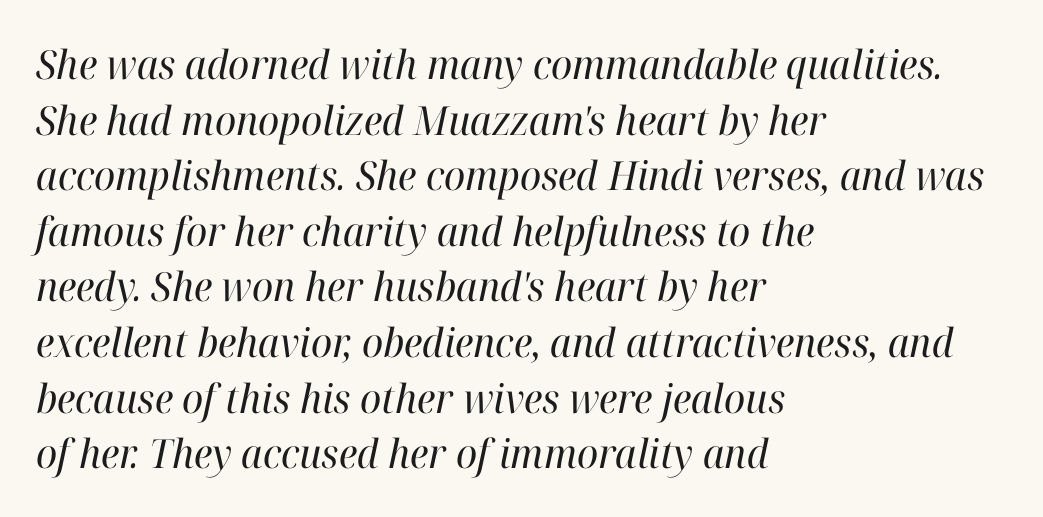
Words appear dense and cohesive because spacing is normal. How would I describe the line gaps? Plain and ordinary. The glyphs in this specimen are seriffed. The zone under the glyphs is completely vacant. The face looks like a standard text weight, possibly lighter. Which margin do the lines hug? The left one — the right edge is uneven.
